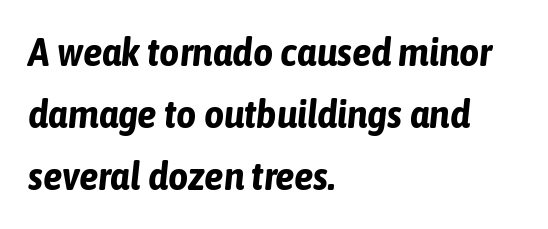
Horizontal bands of white between lines are of average thickness. If you drew a ruler down the left edge, every line would touch it. The face used here has a pronounced slope to its letters. Weight: bold. Default kerning and tracking; the words read as compact shapes. Varying glyph widths throughout — classic text-font behaviour.
